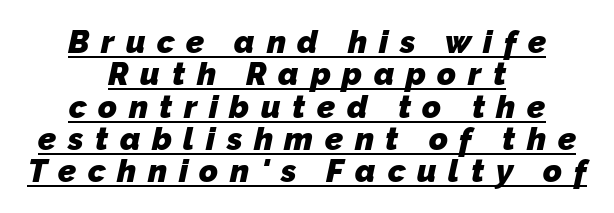
The image shows 32 px heavy sans-serif type; set centered, tight line spacing (1.01x), unusually wide letter spacing (+0.36 em), underlined; low stroke contrast and a medium x-height.
